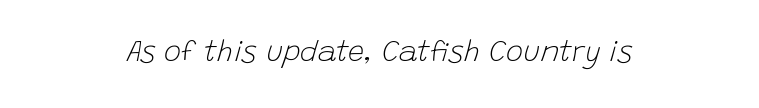
The image shows 29 px light type, italic (leaning right); set centered, normal letter spacing, not underlined; low stroke contrast and a large x-height.
